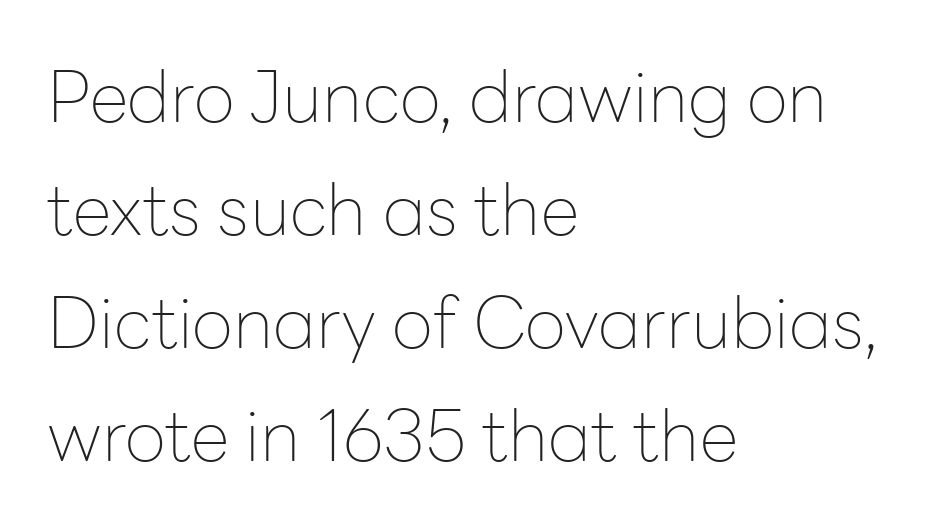
{"serif": "no", "italic": "no", "bold": "no", "weight": "thin", "width": "normal", "stroke_contrast": "low", "x_height": "medium", "monospaced": "no", "underline": "no", "align": "left", "line_spacing": "normal", "line_spacing_ratio": 1.59, "letter_spacing": "normal", "letter_spacing_em": 0.0, "glyph_px": 71}
